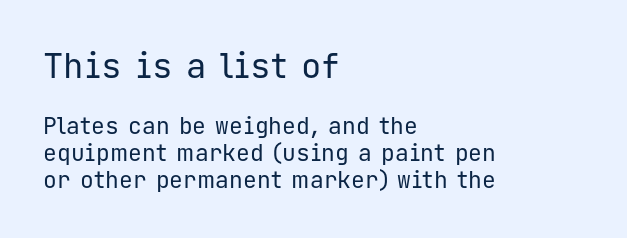
The image shows 34 px regular-weight sans-serif type, upright, monospaced; set left-aligned, line spacing 1.17x, normal letter spacing, not underlined; the first (top) block is 1.48x larger; low stroke contrast and a medium x-height.
